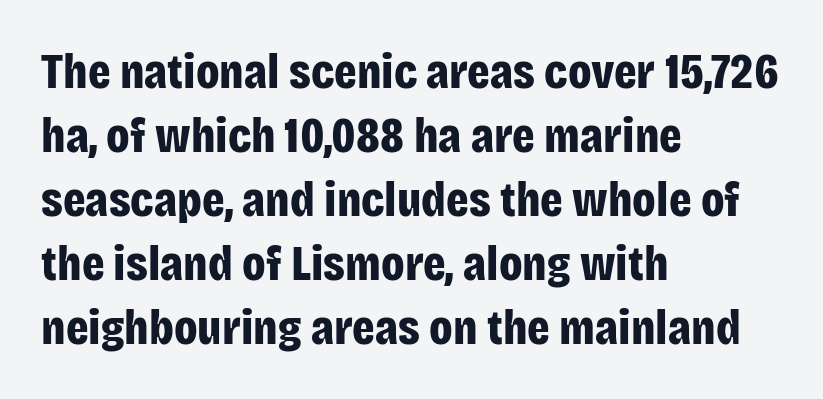
{"serif": "no", "italic": "no", "bold": "yes", "weight": "bold", "width": "condensed", "stroke_contrast": "low", "x_height": "large", "monospaced": "no", "underline": "no", "align": "left", "line_spacing": "normal", "line_spacing_ratio": 1.28, "letter_spacing": "normal", "letter_spacing_em": 0.0, "glyph_px": 50}
